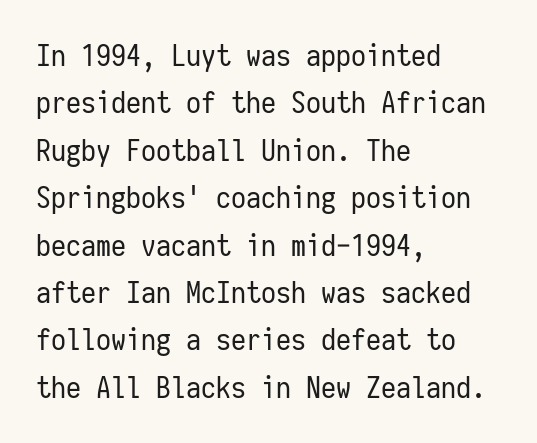
Check under the words: just untouched page. The lines sit at an ordinary, default distance from one another. The letters look calm and open, with moderate or lighter stems. Note the uniform advance width — an 'i' takes as much space as an 'm'. Tracking value appears to be zero — textbook default spacing. The rag falls on the right side of this text block.
